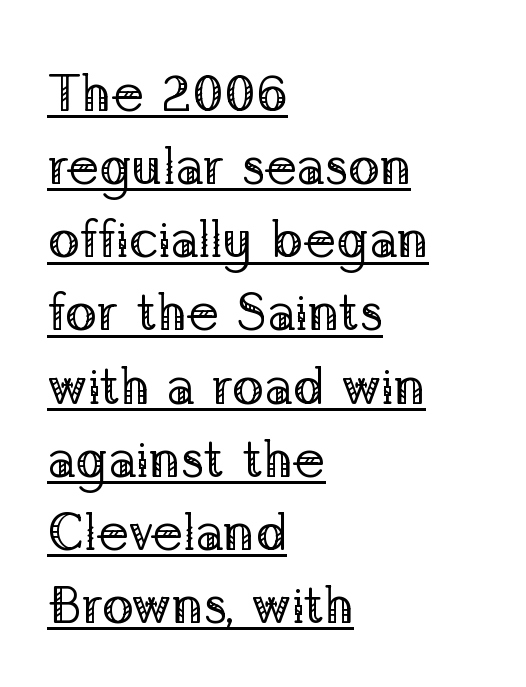
{"serif": "yes", "italic": "no", "bold": "no", "weight": "regular", "width": "normal", "stroke_contrast": "low", "x_height": "medium", "monospaced": "no", "underline": "yes", "align": "left", "line_spacing": "normal", "line_spacing_ratio": 1.38, "letter_spacing": "normal", "letter_spacing_em": 0.0, "glyph_px": 53}
